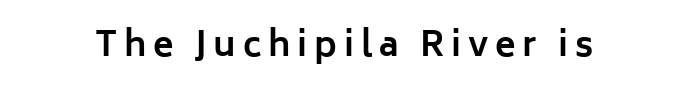
These lines are rendered in a variable-pitch font. Emphasis by weight is at full strength: bold. The space directly below the letters is spotless. When letters stand straight like this, we call the style roman or upright.
